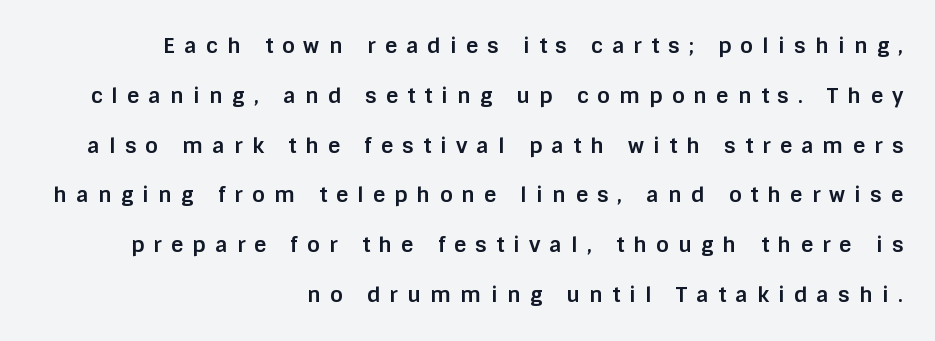
{"italic": "no", "bold": "yes", "underline": "no", "align": "right", "line_spacing": "loose", "line_spacing_ratio": 2.37, "letter_spacing": "wide", "letter_spacing_em": 0.44, "glyph_px": 21}
